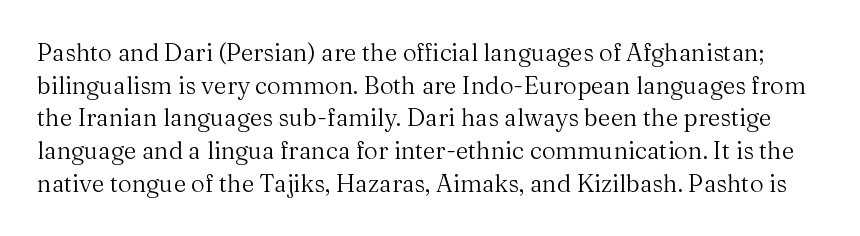
Q: Is the text bold? A: No.
Q: Is the text italic (slanted)? A: No, it is upright.
Q: Is the text underlined? A: No.
Q: Is the spacing between letters normal or unusually wide? A: Normal.
Q: Is the spacing between lines tight, normal or loose? A: Normal.
